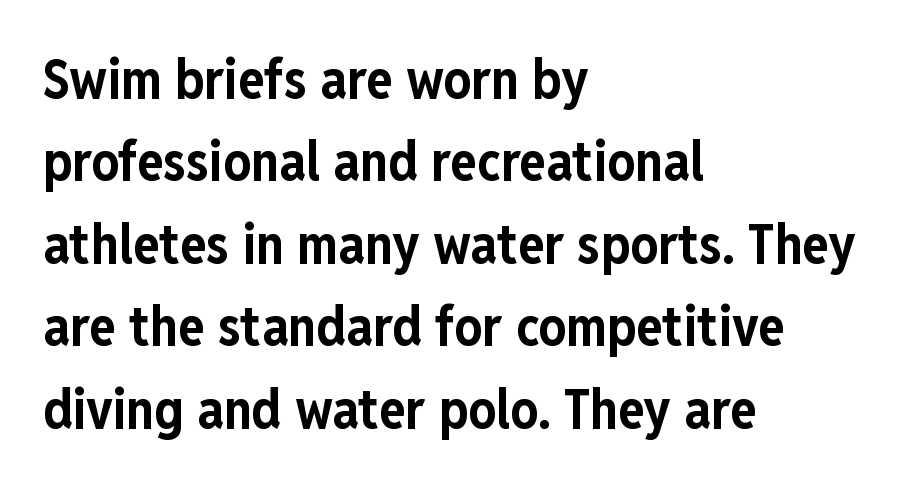
{"serif": "no", "italic": "no", "bold": "yes", "weight": "bold", "width": "condensed", "stroke_contrast": "low", "x_height": "medium", "monospaced": "no", "underline": "no", "align": "left", "line_spacing": "normal", "line_spacing_ratio": 1.5, "letter_spacing": "normal", "letter_spacing_em": 0.0, "glyph_px": 55}
